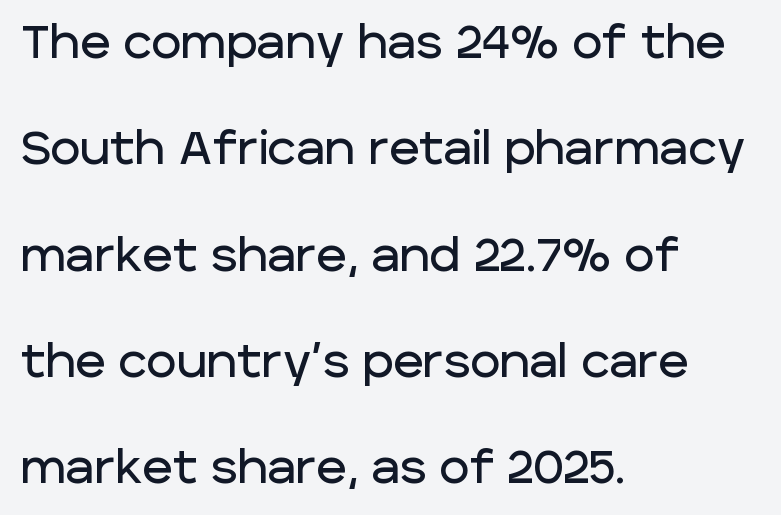
The image shows 46 px sans-serif type, upright; set left-aligned, loose line spacing (2.31x), normal letter spacing, not underlined; low stroke contrast and a large x-height.
